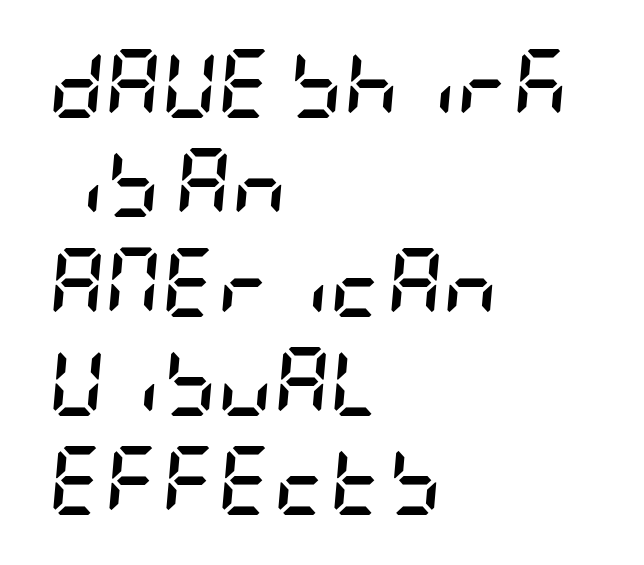
{"italic": "yes", "lean": "right", "slant_degrees": 5, "bold": "yes", "weight": "semibold", "width": "condensed", "stroke_contrast": "low", "x_height": "large", "underline": "no", "align": "left", "line_spacing": "normal", "line_spacing_ratio": 1.44, "letter_spacing": "normal", "letter_spacing_em": 0.0, "glyph_px": 69}
